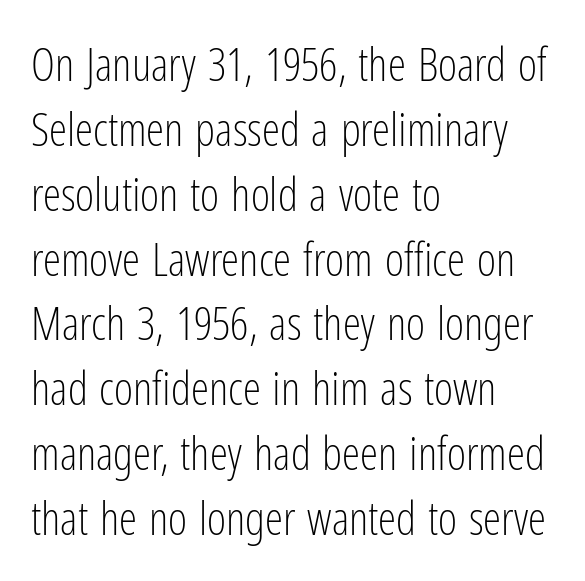
The rendering anchors every line to the left-hand side. The font is comparable to plain body text, perhaps lighter. Decoration check: the copy has no underline. Upright lettering throughout. This block has exactly the height ordinary leading produces.
